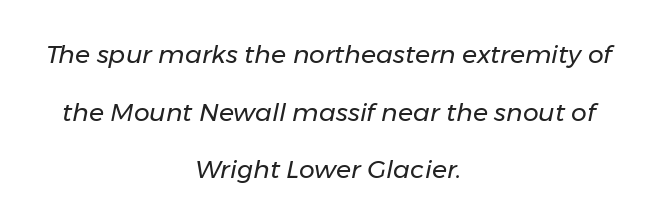
The image shows 25 px text type, italic (leaning right); set centered, loose line spacing (2.31x), normal letter spacing, not underlined.
